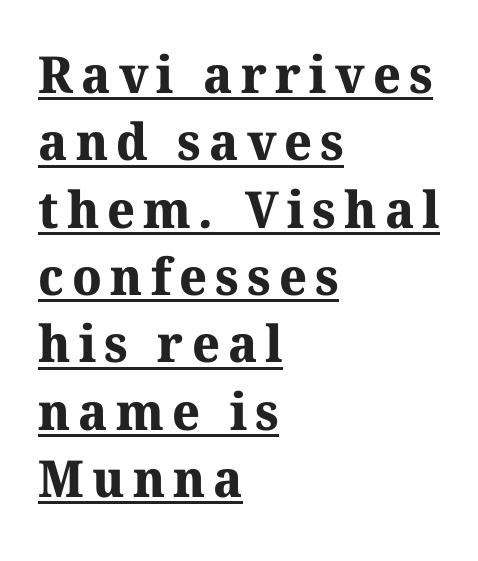
Q: Is the text bold? A: Yes.
Q: Is the typeface a serif or a sans-serif typeface? A: Serif.
Q: Is the text underlined? A: Yes.
Q: How is the paragraph aligned? A: Left-aligned.
Q: Is the spacing between lines tight, normal or loose? A: Normal.
Q: Width (condensed, normal, or wide)? A: Normal.
Q: Stroke contrast? A: Medium.
Q: x-height? A: Medium.
Q: Monospaced? A: No.
